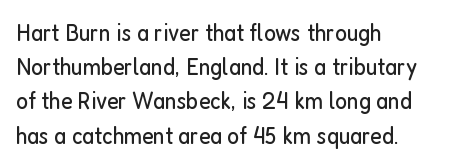
{"italic": "no", "bold": "no", "underline": "no", "align": "left", "line_spacing": "normal", "line_spacing_ratio": 1.37, "letter_spacing": "normal", "letter_spacing_em": 0.0, "glyph_px": 25}
